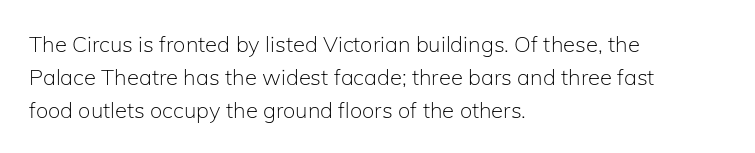
{"italic": "no", "bold": "no", "underline": "no", "align": "left", "line_spacing": "normal", "line_spacing_ratio": 1.49, "letter_spacing": "normal", "letter_spacing_em": 0.0, "glyph_px": 22}
